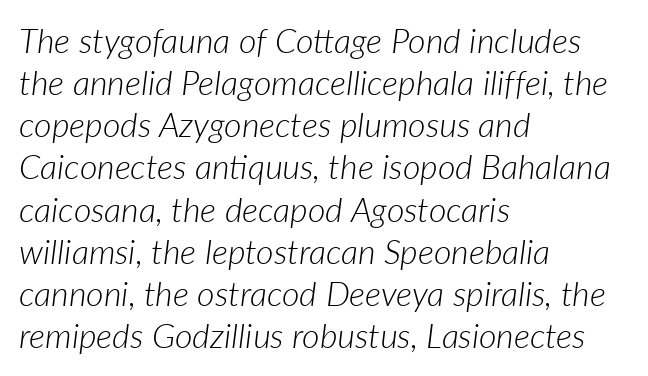
{"italic": "yes", "lean": "right", "slant_degrees": 7, "bold": "no", "weight": "light", "width": "normal", "stroke_contrast": "low", "x_height": "medium", "monospaced": "no", "underline": "no", "align": "left", "line_spacing_ratio": 1.24, "letter_spacing": "normal", "letter_spacing_em": 0.0, "glyph_px": 34}
